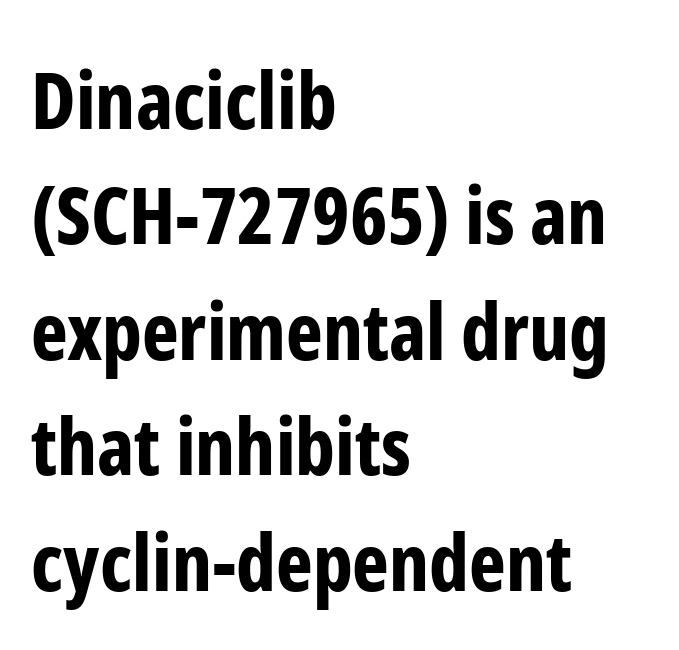
{"serif": "no", "italic": "no", "bold": "yes", "weight": "bold", "width": "condensed", "stroke_contrast": "low", "x_height": "medium", "monospaced": "no", "underline": "no", "align": "left", "line_spacing": "normal", "line_spacing_ratio": 1.48, "letter_spacing": "normal", "letter_spacing_em": 0.0, "glyph_px": 78}
